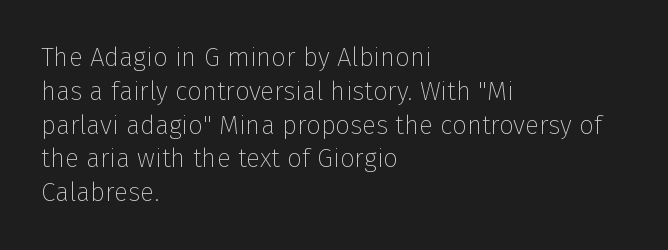
Descenders are the only things crossing below the line. Vertical strokes here are truly vertical. Compared with typical paragraphs, the rows here are spaced about the same. The setting favours the left margin, as ordinary paragraphs usually do.
